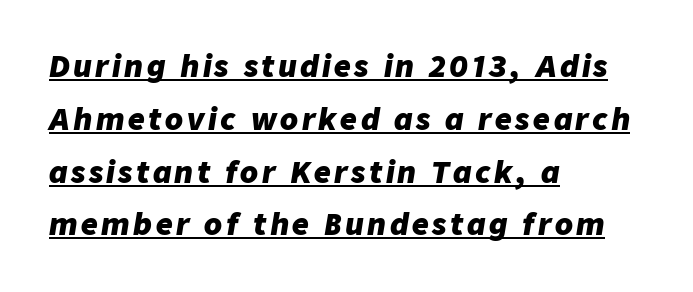
{"italic": "yes", "lean": "right", "slant_degrees": 9, "bold": "yes", "weight": "heavy", "width": "normal", "stroke_contrast": "low", "x_height": "medium", "monospaced": "no", "underline": "yes", "align": "left", "line_spacing_ratio": 1.82, "glyph_px": 29}
